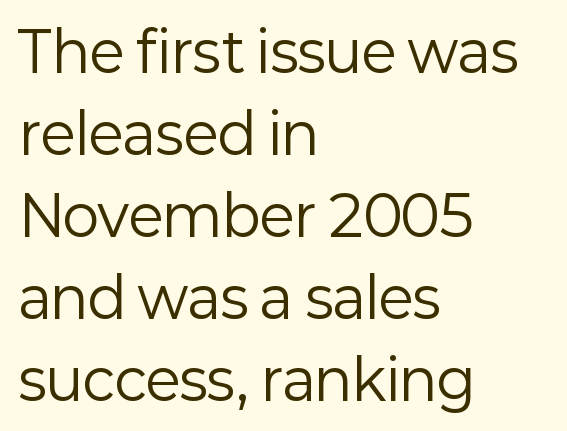
{"serif": "no", "italic": "no", "bold": "no", "weight": "regular", "width": "normal", "stroke_contrast": "low", "x_height": "medium", "monospaced": "no", "underline": "no", "align": "left", "line_spacing": "normal", "line_spacing_ratio": 1.49, "letter_spacing": "normal", "letter_spacing_em": 0.0, "glyph_px": 55}
